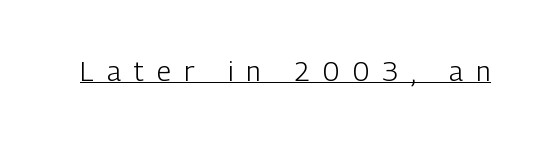
The image shows 27 px text type, upright; set unusually wide letter spacing (+0.49 em), underlined.
